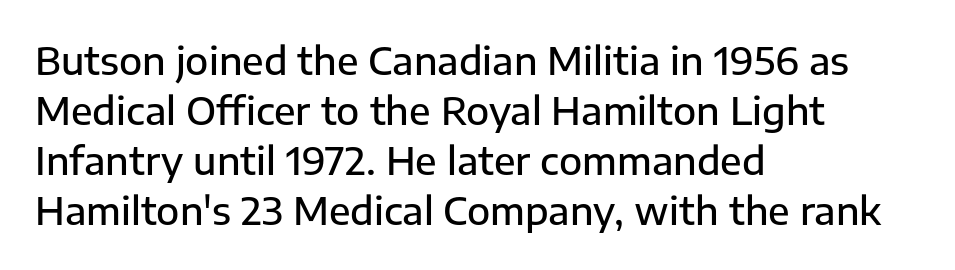
{"serif": "no", "italic": "no", "bold": "semi", "weight": "semibold", "width": "normal", "stroke_contrast": "low", "x_height": "medium", "monospaced": "no", "underline": "no", "align": "left", "line_spacing": "normal", "line_spacing_ratio": 1.32, "letter_spacing": "normal", "letter_spacing_em": 0.0, "glyph_px": 38}
